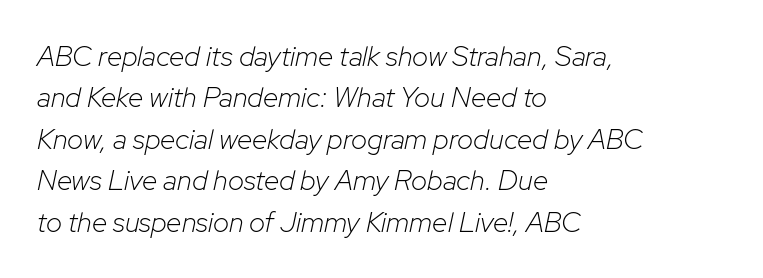
Q: Is the text bold? A: No.
Q: Is the text italic (slanted)? A: Yes, it leans right by about 12 degrees.
Q: Is the text underlined? A: No.
Q: How is the paragraph aligned? A: Left-aligned.
Q: Is the spacing between letters normal or unusually wide? A: Normal.
Q: Is the spacing between lines tight, normal or loose? A: Normal.
Q: Width (condensed, normal, or wide)? A: Normal.
Q: Stroke contrast? A: Low.
Q: x-height? A: Medium.
Q: Monospaced? A: No.
